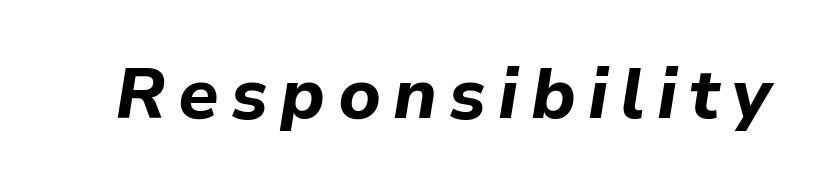
The image shows 71 px bold type, italic (leaning right); set not underlined; low stroke contrast and a medium x-height.
